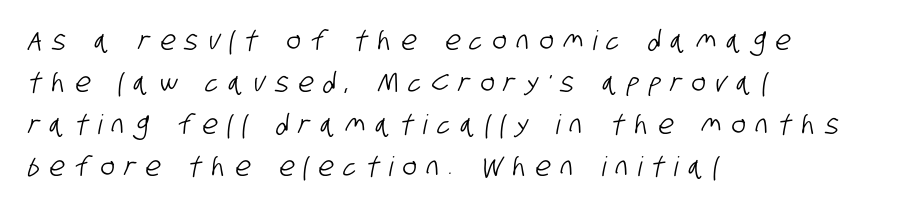
The image shows 27 px text type; set left-aligned, normal line spacing (1.55x), unusually wide letter spacing (+0.37 em), not underlined.
